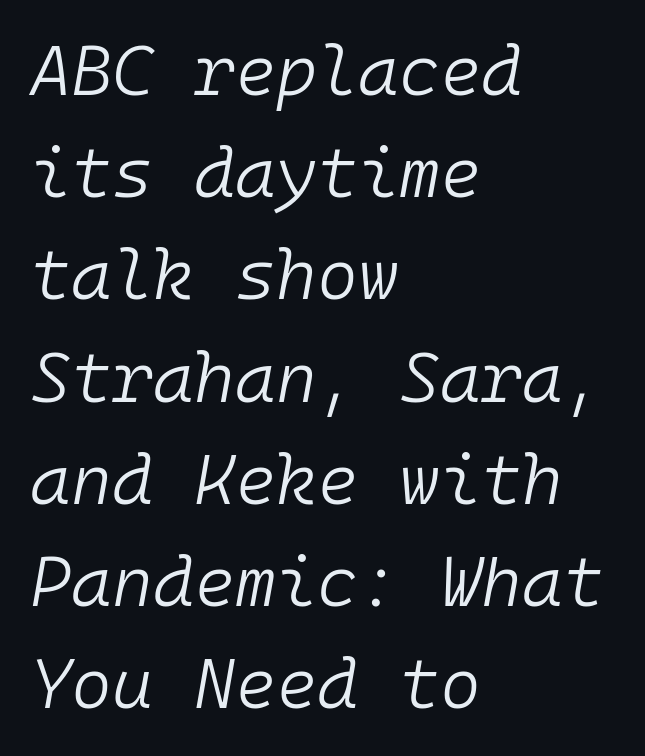
Q: Is the text bold? A: No.
Q: Is the text italic (slanted)? A: Yes, it leans right by about 10 degrees.
Q: Is the text underlined? A: No.
Q: How is the paragraph aligned? A: Left-aligned.
Q: Is the spacing between letters normal or unusually wide? A: Normal.
Q: Is the spacing between lines tight, normal or loose? A: Normal.
Q: Width (condensed, normal, or wide)? A: Normal.
Q: Stroke contrast? A: Low.
Q: x-height? A: Medium.
Q: Monospaced? A: Yes.
